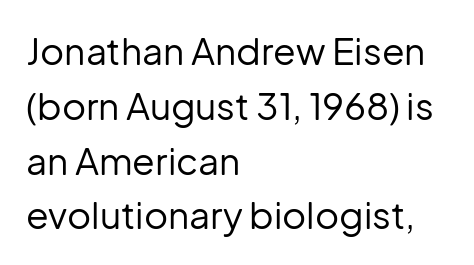
Q: Is the text bold? A: No.
Q: Is the text italic (slanted)? A: No, it is upright.
Q: Is the typeface a serif or a sans-serif typeface? A: Sans-serif.
Q: Is the text underlined? A: No.
Q: How is the paragraph aligned? A: Left-aligned.
Q: Is the spacing between letters normal or unusually wide? A: Normal.
Q: Is the spacing between lines tight, normal or loose? A: Normal.
Q: Width (condensed, normal, or wide)? A: Normal.
Q: Stroke contrast? A: Low.
Q: x-height? A: Medium.
Q: Monospaced? A: No.
